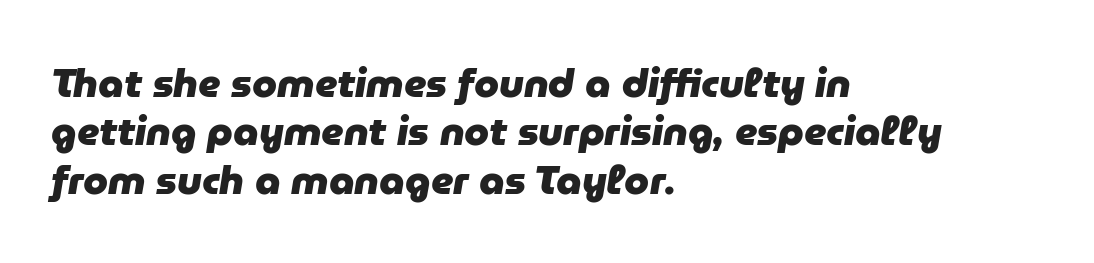
The image shows 40 px heavy type, italic (leaning right); set left-aligned, line spacing 1.21x, normal letter spacing, not underlined; low stroke contrast and a medium x-height.
